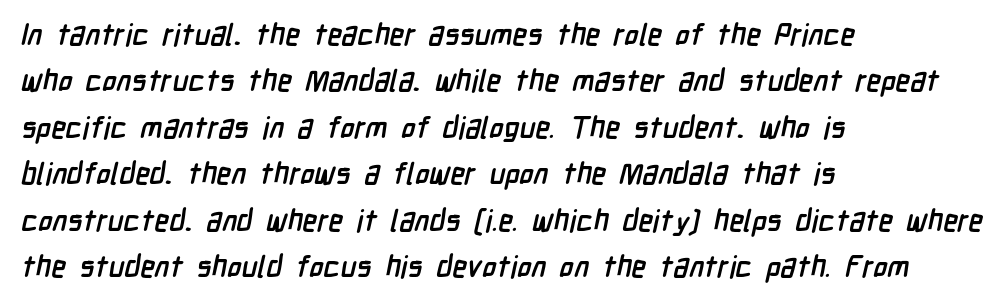
Q: Is the text bold? A: Yes.
Q: Is the typeface a serif or a sans-serif typeface? A: Sans-serif.
Q: Is the text underlined? A: No.
Q: How is the paragraph aligned? A: Left-aligned.
Q: Is the spacing between letters normal or unusually wide? A: Normal.
Q: Is the spacing between lines tight, normal or loose? A: Normal.
Q: Width (condensed, normal, or wide)? A: Condensed.
Q: Stroke contrast? A: Low.
Q: x-height? A: Medium.
Q: Monospaced? A: No.
